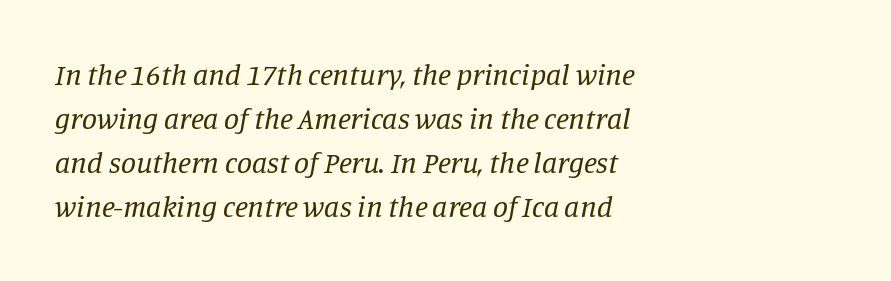
Q: Is the text bold? A: No.
Q: Is the text italic (slanted)? A: Yes, it leans right by about 11 degrees.
Q: Is the typeface a serif or a sans-serif typeface? A: Serif.
Q: Is the text underlined? A: No.
Q: How is the paragraph aligned? A: Left-aligned.
Q: Is the spacing between letters normal or unusually wide? A: Normal.
Q: Is the spacing between lines tight, normal or loose? A: Normal.
Q: Width (condensed, normal, or wide)? A: Normal.
Q: Stroke contrast? A: Low.
Q: x-height? A: Large.
Q: Monospaced? A: No.
